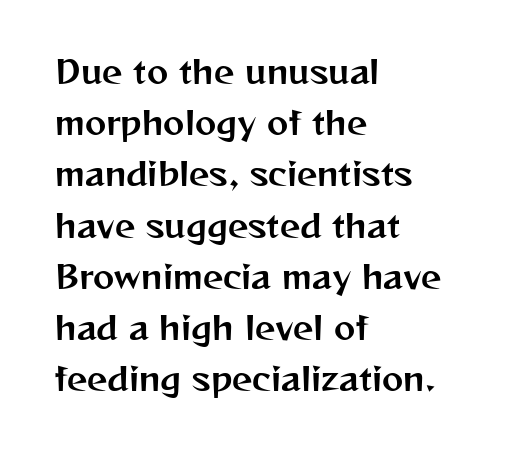
{"serif": "no", "italic": "no", "width": "normal", "stroke_contrast": "medium", "x_height": "medium", "monospaced": "no", "underline": "no", "align": "left", "line_spacing": "normal", "line_spacing_ratio": 1.6, "letter_spacing": "normal", "letter_spacing_em": 0.0, "glyph_px": 32}
